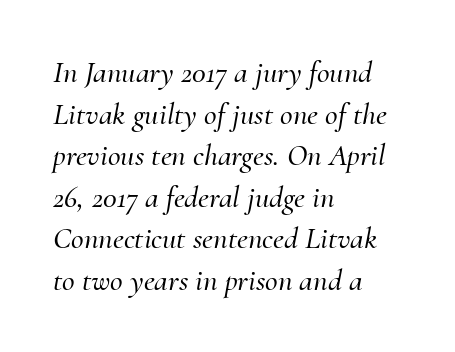
If you drew a ruler down the left edge, every line would touch it. It's the slanting kind of type. The type is set solid horizontally, with unmodified tracking. The font family rendered here belongs to the serif group. Decoration check: the copy has no underline.
